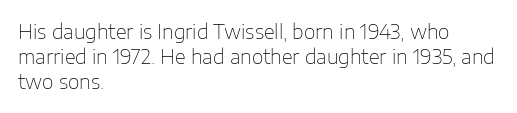
Q: Is the text bold? A: No.
Q: Is the text italic (slanted)? A: No, it is upright.
Q: Is the text underlined? A: No.
Q: How is the paragraph aligned? A: Left-aligned.
Q: Is the spacing between letters normal or unusually wide? A: Normal.
Q: Is the spacing between lines tight, normal or loose? A: Normal.
